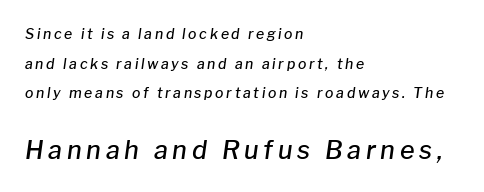
The image shows 25 px text type, italic (leaning right); set left-aligned, loose line spacing (2.12x), not underlined; the second (bottom) block is 1.79x larger.
